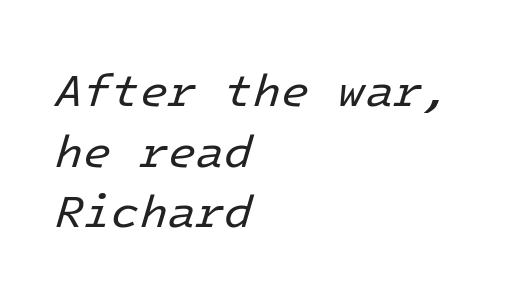
The image shows 46 px regular-weight type, italic (leaning right); set left-aligned, normal line spacing (1.32x), normal letter spacing, not underlined; low stroke contrast and a medium x-height.
